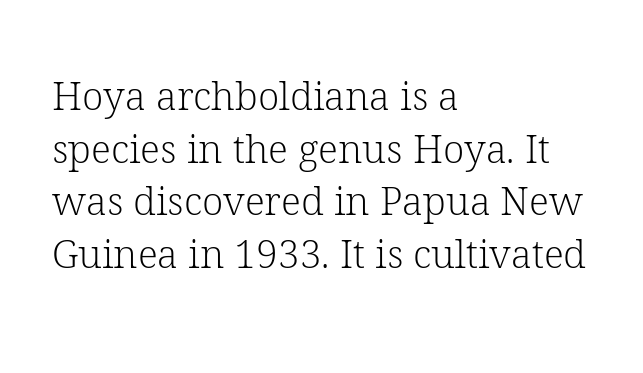
You could call the tracking neutral — neither tight nor loose. You can tell from the footed stems that serif type was used. Is the block centered? No — it sits flush against the left margin. Character widths vary here, with narrow letters taking less room than wide ones.
